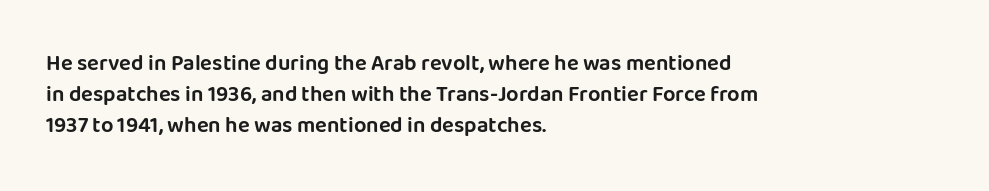
Q: Is the text italic (slanted)? A: No, it is upright.
Q: Is the text underlined? A: No.
Q: How is the paragraph aligned? A: Left-aligned.
Q: Is the spacing between letters normal or unusually wide? A: Normal.
Q: Is the spacing between lines tight, normal or loose? A: Normal.
